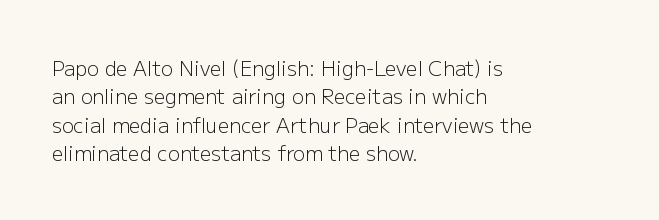
Q: Is the text bold? A: No.
Q: Is the text italic (slanted)? A: No, it is upright.
Q: Is the text underlined? A: No.
Q: How is the paragraph aligned? A: Left-aligned.
Q: Is the spacing between letters normal or unusually wide? A: Normal.
Q: Is the spacing between lines tight, normal or loose? A: Normal.
